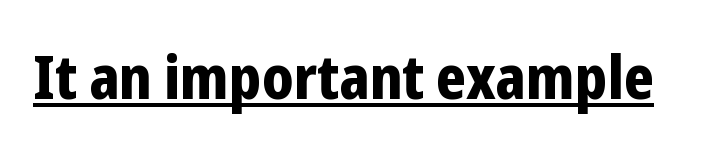
{"serif": "no", "italic": "no", "bold": "yes", "weight": "bold", "width": "condensed", "stroke_contrast": "low", "x_height": "medium", "monospaced": "no", "underline": "yes", "letter_spacing": "normal", "letter_spacing_em": 0.0, "glyph_px": 61}
